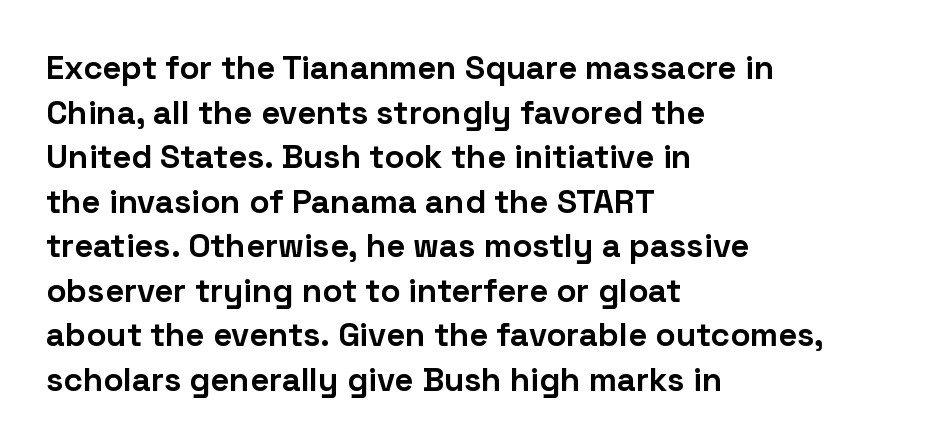
Typographically, this falls in the sans-serif category. Does extra space separate the letters? No, they use regular spacing. The zone under the glyphs is completely vacant. If you drew a line through each stem, it would be perfectly vertical. Note the varied advance widths — an 'i' is clearly narrower than an 'm'.
